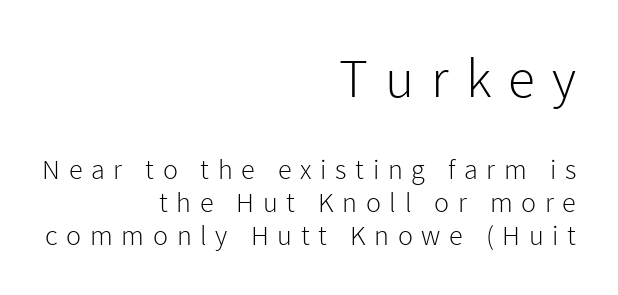
{"serif": "no", "italic": "no", "bold": "no", "weight": "light", "width": "normal", "stroke_contrast": "low", "x_height": "medium", "monospaced": "no", "underline": "no", "align": "right", "line_spacing_ratio": 1.18, "letter_spacing": "wide", "letter_spacing_em": 0.31, "larger_block": "first", "size_ratio": 1.96, "glyph_px": 55}
